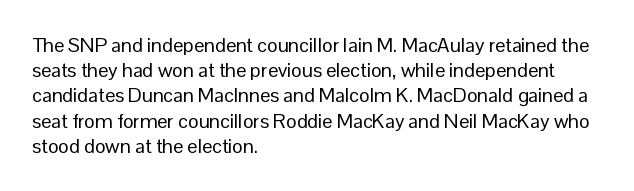
Q: Is the text bold? A: No.
Q: Is the text italic (slanted)? A: No, it is upright.
Q: Is the text underlined? A: No.
Q: How is the paragraph aligned? A: Left-aligned.
Q: Is the spacing between letters normal or unusually wide? A: Normal.
Q: Is the spacing between lines tight, normal or loose? A: Normal.
